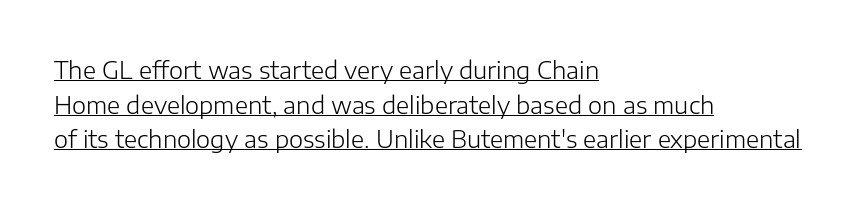
{"italic": "no", "bold": "no", "underline": "yes", "align": "left", "line_spacing": "normal", "line_spacing_ratio": 1.44, "letter_spacing": "normal", "letter_spacing_em": 0.0, "glyph_px": 24}
